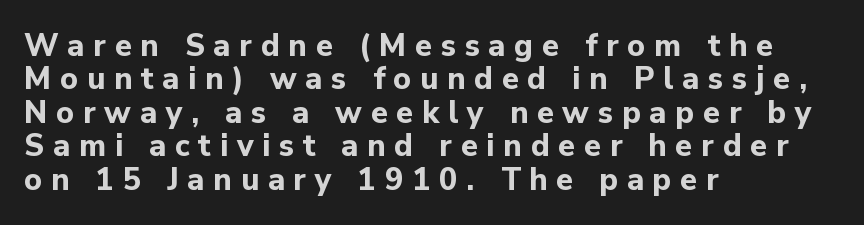
Q: Is the text bold? A: Yes.
Q: Is the text italic (slanted)? A: No, it is upright.
Q: Is the typeface a serif or a sans-serif typeface? A: Sans-serif.
Q: Is the text underlined? A: No.
Q: How is the paragraph aligned? A: Left-aligned.
Q: Is the spacing between letters normal or unusually wide? A: Unusually wide.
Q: Is the spacing between lines tight, normal or loose? A: Tight.
Q: Width (condensed, normal, or wide)? A: Normal.
Q: Stroke contrast? A: Low.
Q: x-height? A: Medium.
Q: Monospaced? A: No.
